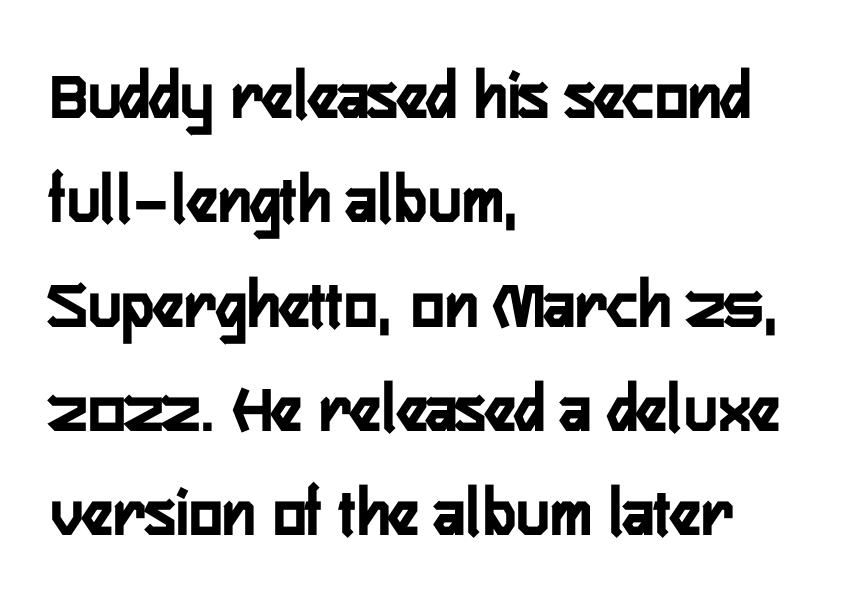
The image shows 70 px semibold, condensed sans-serif type, upright; set left-aligned, normal line spacing (1.49x), normal letter spacing, not underlined; low stroke contrast and a medium x-height.
